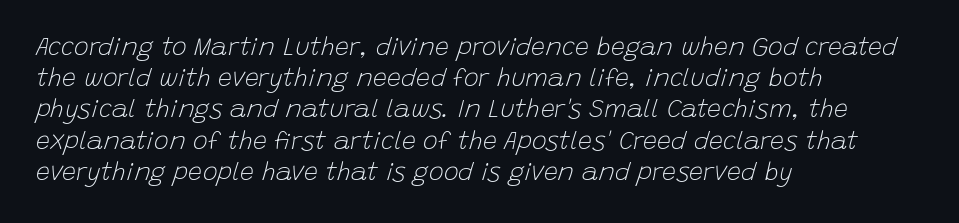
{"italic": "yes", "lean": "right", "slant_degrees": 15, "bold": "no", "underline": "no", "align": "left", "line_spacing": "normal", "line_spacing_ratio": 1.25, "letter_spacing": "normal", "letter_spacing_em": 0.0, "glyph_px": 25}
